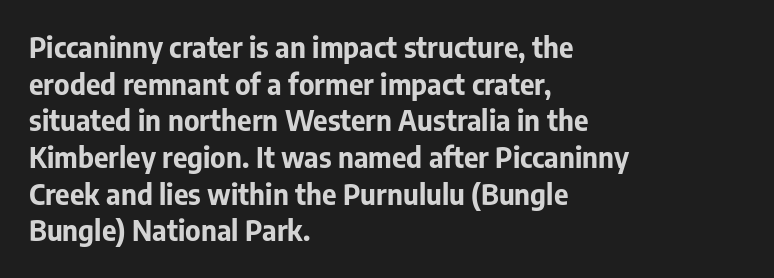
The image shows 28 px bold sans-serif type, upright; set left-aligned, normal line spacing (1.31x), normal letter spacing, not underlined; low stroke contrast and a medium x-height.
